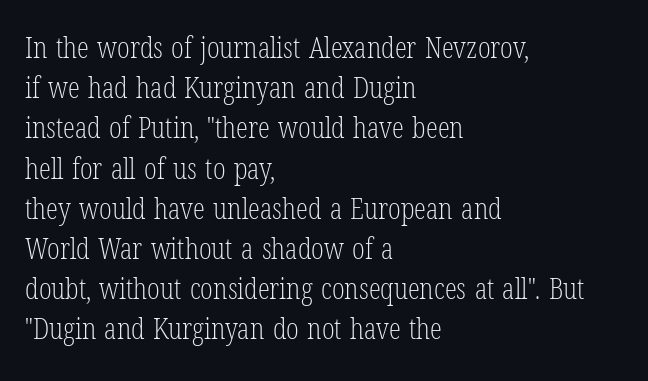
Proportional: the letters do not fall into vertical columns. The typography opts for an upright posture over an oblique one. The text block is weighted toward the left margin, trailing off unevenly rightward. The designer went with a serif here, giving each stem small feet.
